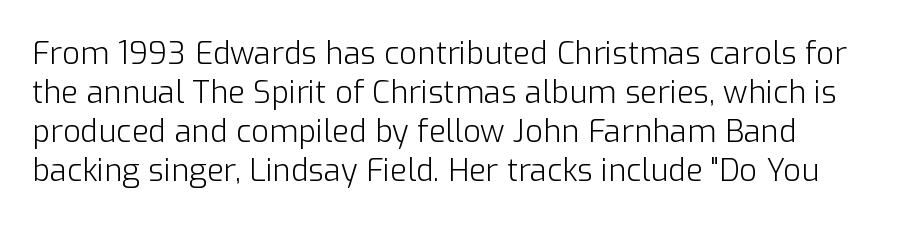
Q: Is the text bold? A: No.
Q: Is the text italic (slanted)? A: No, it is upright.
Q: Is the typeface a serif or a sans-serif typeface? A: Sans-serif.
Q: Is the text underlined? A: No.
Q: Is the spacing between letters normal or unusually wide? A: Normal.
Q: Is the spacing between lines tight, normal or loose? A: Normal.
Q: Width (condensed, normal, or wide)? A: Normal.
Q: Stroke contrast? A: Low.
Q: x-height? A: Medium.
Q: Monospaced? A: No.
